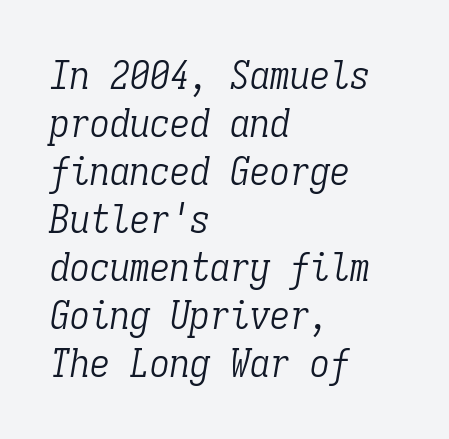
{"serif": "yes", "italic": "yes", "lean": "right", "slant_degrees": 9, "bold": "no", "weight": "light", "width": "condensed", "stroke_contrast": "low", "x_height": "medium", "monospaced": "yes", "underline": "no", "align": "left", "line_spacing_ratio": 1.2, "letter_spacing": "normal", "letter_spacing_em": 0.0, "glyph_px": 40}
